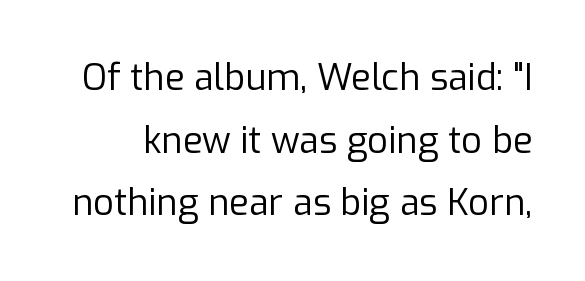
{"serif": "no", "italic": "no", "bold": "no", "weight": "regular", "width": "normal", "stroke_contrast": "low", "x_height": "medium", "monospaced": "no", "underline": "no", "line_spacing_ratio": 1.74, "letter_spacing": "normal", "letter_spacing_em": 0.0, "glyph_px": 36}
